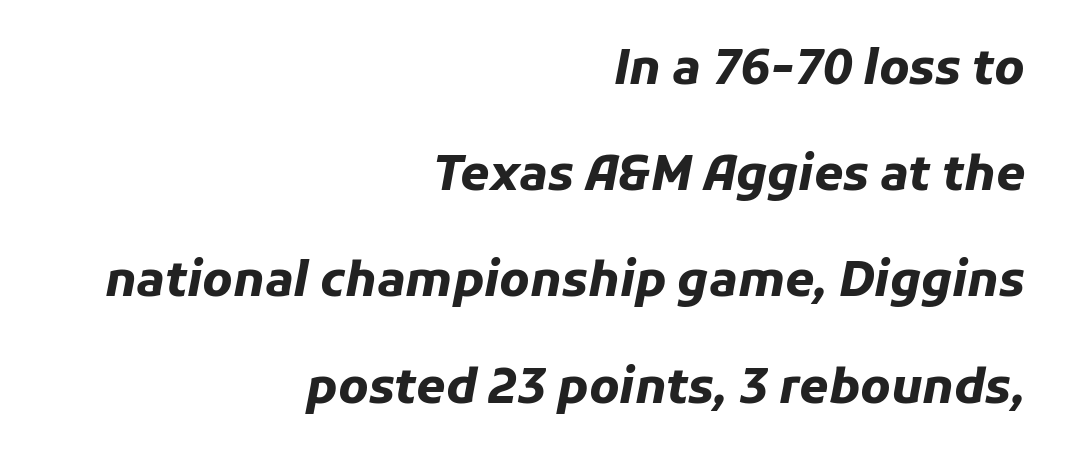
Italic? Definitely — the glyphs are oblique. Summary of vertical rhythm: relaxed, with wide interline spacing. There is no visible air inserted between adjacent glyphs. Does the copy run flush right? Yes — the right margin is perfectly even.
